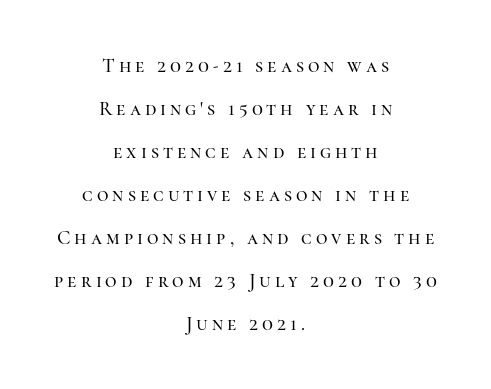
This sample uses an upright cut, with every glyph sitting square on the baseline. Tracking here is generous; glyphs stand well apart from one another. The typesetter chose a symmetrical, centered arrangement here. Underlining? Definitely not there. Vertically, the passage feels expansive, rows floating well apart.
